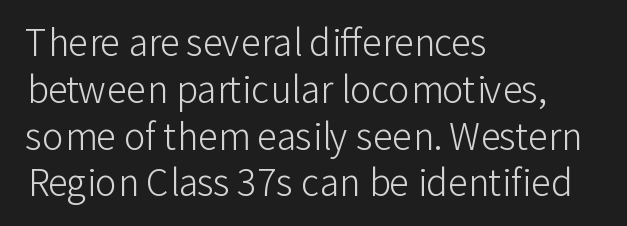
{"serif": "no", "italic": "no", "bold": "no", "weight": "light", "width": "normal", "stroke_contrast": "low", "x_height": "medium", "monospaced": "no", "underline": "no", "align": "left", "line_spacing": "normal", "line_spacing_ratio": 1.3, "letter_spacing": "normal", "letter_spacing_em": 0.0, "glyph_px": 36}
